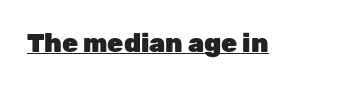
Q: Is the text bold? A: Yes.
Q: Is the text italic (slanted)? A: No, it is upright.
Q: Is the text underlined? A: Yes.
Q: Is the spacing between letters normal or unusually wide? A: Normal.
